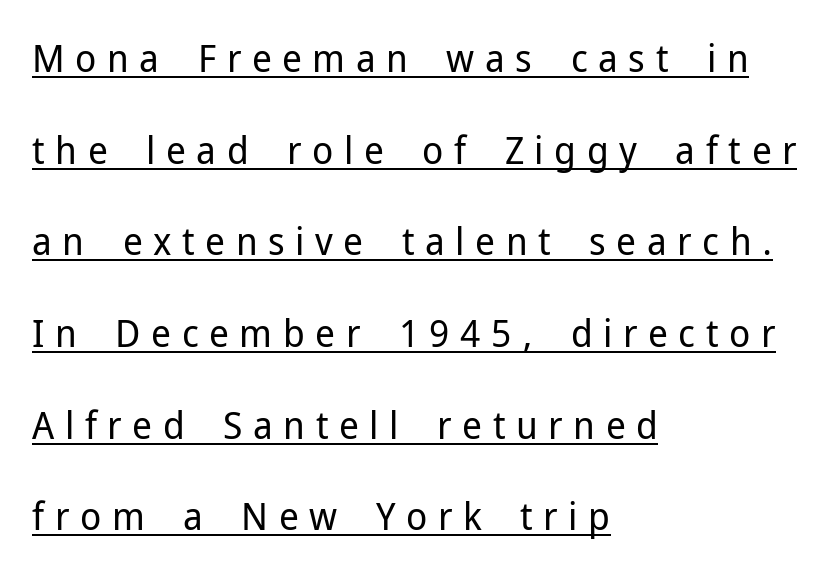
Q: Is the text bold? A: No.
Q: Is the text italic (slanted)? A: No, it is upright.
Q: Is the typeface a serif or a sans-serif typeface? A: Sans-serif.
Q: Is the text underlined? A: Yes.
Q: How is the paragraph aligned? A: Left-aligned.
Q: Is the spacing between letters normal or unusually wide? A: Unusually wide.
Q: Is the spacing between lines tight, normal or loose? A: Loose.
Q: Width (condensed, normal, or wide)? A: Normal.
Q: Stroke contrast? A: Low.
Q: x-height? A: Medium.
Q: Monospaced? A: No.
